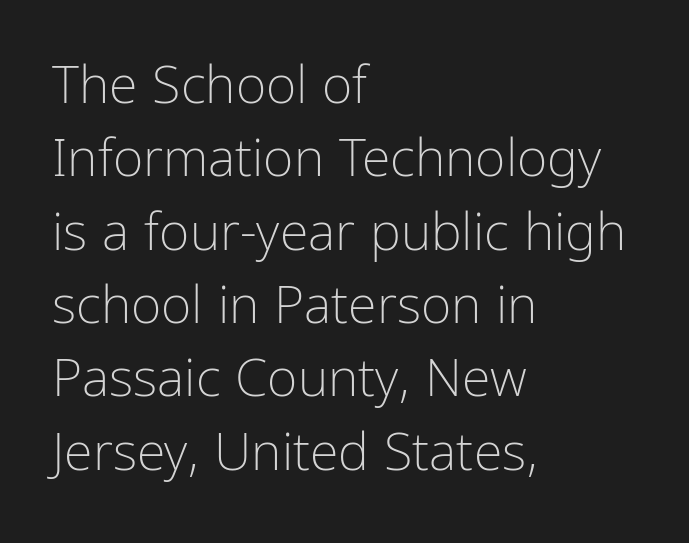
{"serif": "no", "italic": "no", "bold": "no", "weight": "light", "width": "condensed", "stroke_contrast": "low", "x_height": "medium", "monospaced": "no", "underline": "no", "align": "left", "line_spacing": "normal", "line_spacing_ratio": 1.41, "letter_spacing": "normal", "letter_spacing_em": 0.0, "glyph_px": 52}
